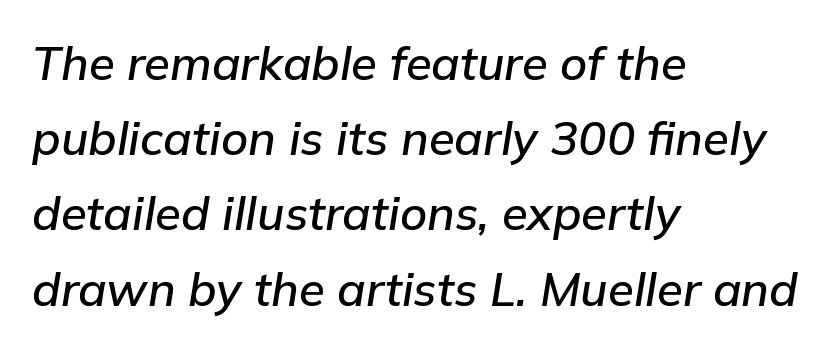
Q: Is the text italic (slanted)? A: Yes, it leans right by about 9 degrees.
Q: Is the text underlined? A: No.
Q: How is the paragraph aligned? A: Left-aligned.
Q: Is the spacing between letters normal or unusually wide? A: Normal.
Q: Is the spacing between lines tight, normal or loose? A: Normal.
Q: Width (condensed, normal, or wide)? A: Normal.
Q: Stroke contrast? A: Low.
Q: x-height? A: Medium.
Q: Monospaced? A: No.
